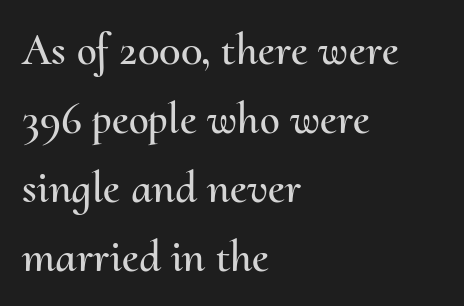
{"italic": "no", "width": "normal", "stroke_contrast": "medium", "x_height": "small", "monospaced": "no", "underline": "no", "align": "left", "line_spacing": "normal", "line_spacing_ratio": 1.53, "letter_spacing": "normal", "letter_spacing_em": 0.0, "glyph_px": 45}
